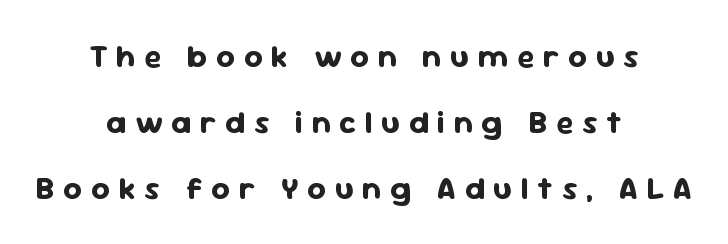
Which margin do the lines hug? Neither — every line sits in the middle. Short note: letters widely spaced. Unmarked baselines from the first word to the last. Quick note: interline space is abundant. What kind of face is this? One without serifs — a sans. The strokes are fattened all the way to bold.
